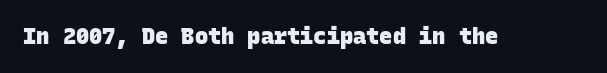
Q: Is the text bold? A: Yes.
Q: Is the text underlined? A: No.
Q: Is the spacing between letters normal or unusually wide? A: Normal.
